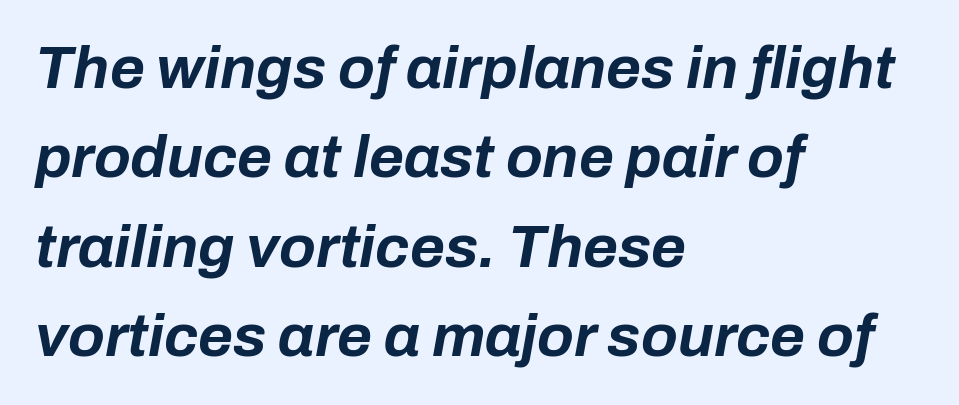
The image shows 60 px bold type, italic (leaning right); set left-aligned, normal line spacing (1.49x), normal letter spacing, not underlined; low stroke contrast and a medium x-height.
